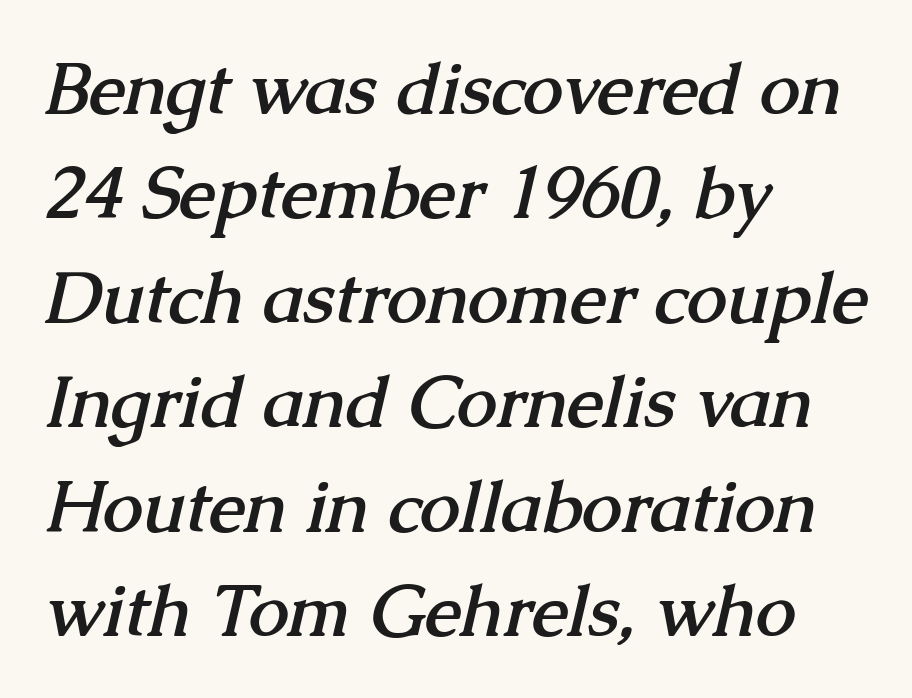
Q: Is the text bold? A: Yes.
Q: Is the typeface a serif or a sans-serif typeface? A: Serif.
Q: Is the text underlined? A: No.
Q: How is the paragraph aligned? A: Left-aligned.
Q: Is the spacing between letters normal or unusually wide? A: Normal.
Q: Is the spacing between lines tight, normal or loose? A: Normal.
Q: Width (condensed, normal, or wide)? A: Normal.
Q: Stroke contrast? A: Medium.
Q: x-height? A: Medium.
Q: Monospaced? A: No.
